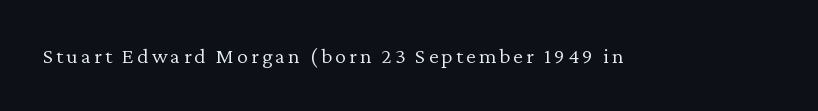
{"italic": "no", "bold": "no", "underline": "no", "glyph_px": 22}
